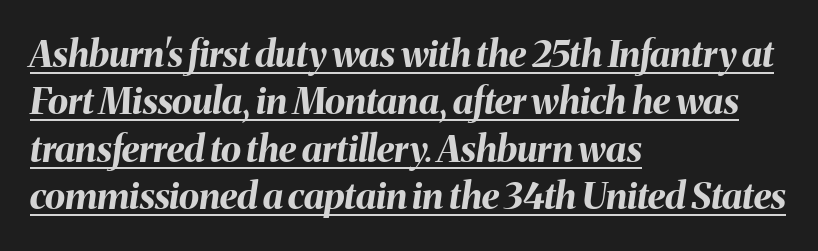
Q: Is the text bold? A: Yes.
Q: Is the text italic (slanted)? A: Yes, it leans right by about 8 degrees.
Q: Is the text underlined? A: Yes.
Q: How is the paragraph aligned? A: Left-aligned.
Q: Is the spacing between letters normal or unusually wide? A: Normal.
Q: Is the spacing between lines tight, normal or loose? A: Normal.
Q: Width (condensed, normal, or wide)? A: Normal.
Q: Stroke contrast? A: Medium.
Q: x-height? A: Medium.
Q: Monospaced? A: No.
